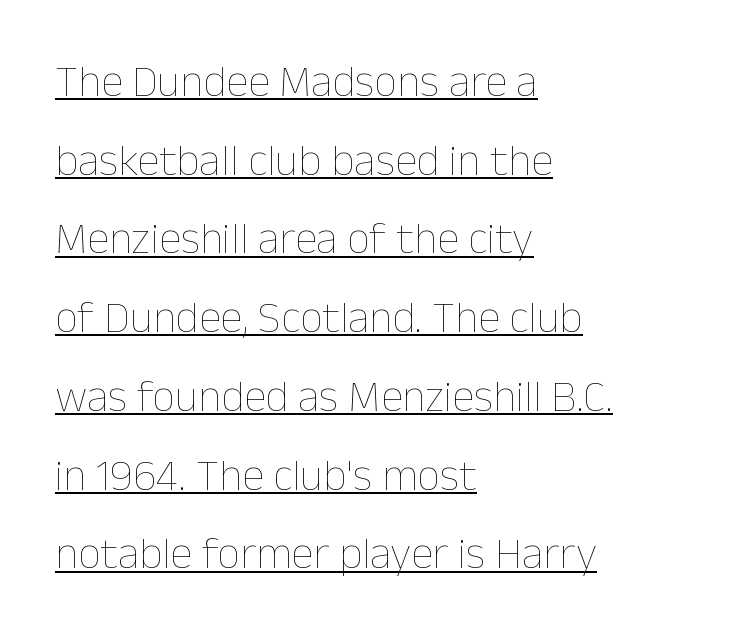
The image shows 45 px thin type, upright; set left-aligned, line spacing 1.75x, normal letter spacing, underlined; low stroke contrast and a medium x-height.
